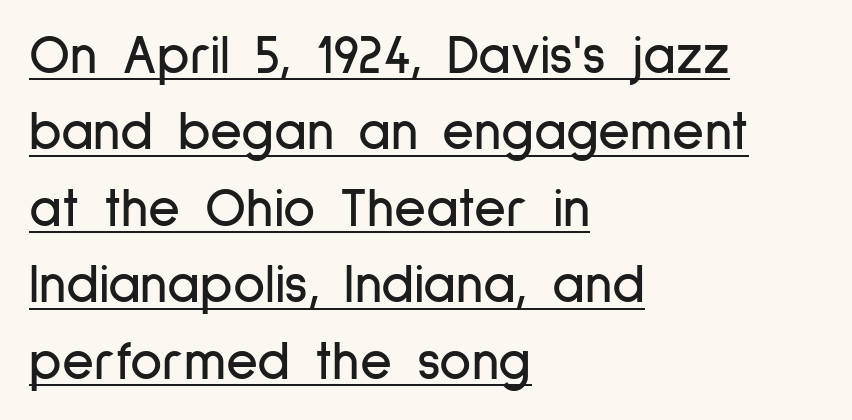
{"serif": "no", "italic": "no", "width": "condensed", "stroke_contrast": "low", "x_height": "medium", "monospaced": "no", "underline": "yes", "align": "left", "line_spacing": "normal", "line_spacing_ratio": 1.39, "letter_spacing": "normal", "letter_spacing_em": 0.0, "glyph_px": 55}
